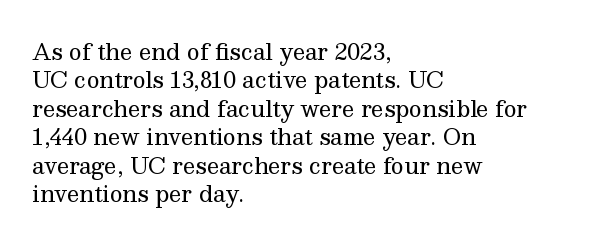
{"italic": "no", "bold": "no", "underline": "no", "align": "left", "line_spacing": "normal", "line_spacing_ratio": 1.29, "letter_spacing": "normal", "letter_spacing_em": 0.0, "glyph_px": 22}
